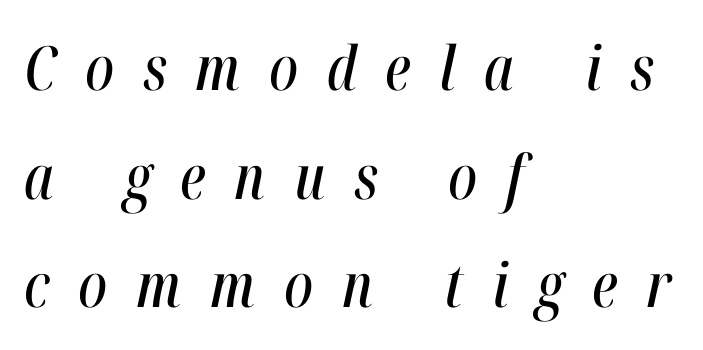
Q: Is the text italic (slanted)? A: Yes, it leans right by about 12 degrees.
Q: Is the text underlined? A: No.
Q: How is the paragraph aligned? A: Left-aligned.
Q: Is the spacing between letters normal or unusually wide? A: Unusually wide.
Q: Width (condensed, normal, or wide)? A: Condensed.
Q: Stroke contrast? A: High.
Q: x-height? A: Medium.
Q: Monospaced? A: No.
